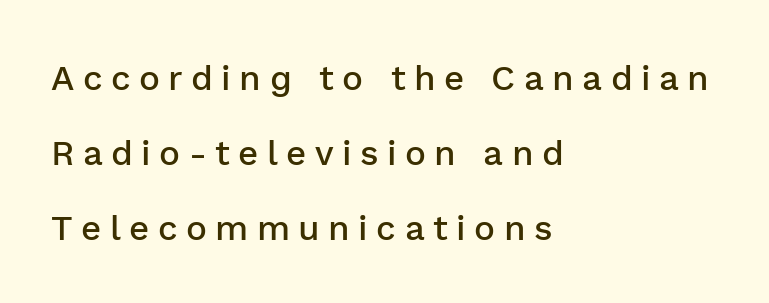
{"serif": "no", "italic": "no", "bold": "semi", "weight": "semibold", "width": "normal", "stroke_contrast": "low", "x_height": "medium", "monospaced": "no", "underline": "no", "align": "left", "line_spacing": "loose", "line_spacing_ratio": 2.14, "letter_spacing": "wide", "letter_spacing_em": 0.24, "glyph_px": 35}
